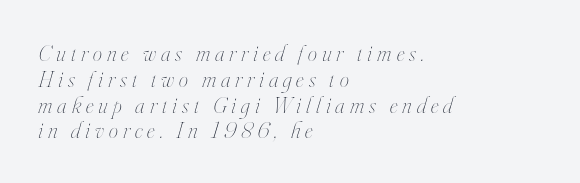
Q: Is the text bold? A: No.
Q: Is the text italic (slanted)? A: Yes, it leans right by about 16 degrees.
Q: Is the text underlined? A: No.
Q: How is the paragraph aligned? A: Left-aligned.
Q: Is the spacing between letters normal or unusually wide? A: Unusually wide.
Q: Is the spacing between lines tight, normal or loose? A: Tight.
